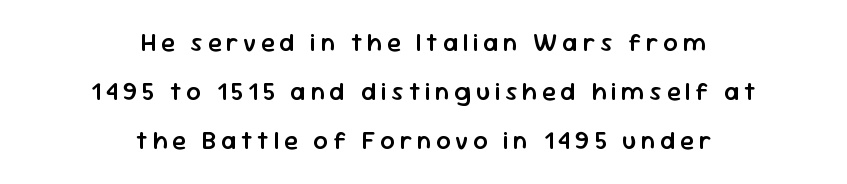
The image shows 25 px text type, upright; set centered, loose line spacing (1.97x), not underlined.
